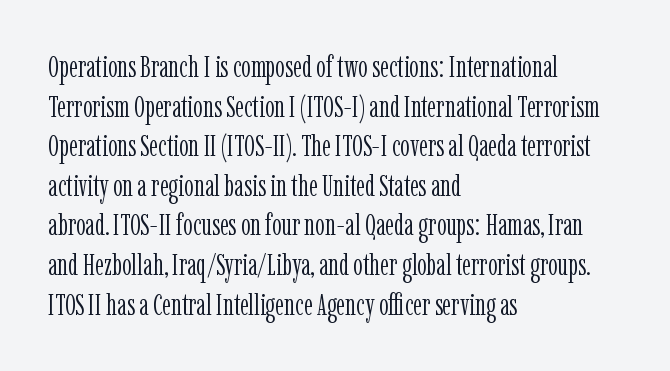
This rendering features lettering with no underline. This is the regular roman posture of the typeface. Tracking value appears to be zero — textbook default spacing. The typesetting does not lean heavy: it is not bold.
